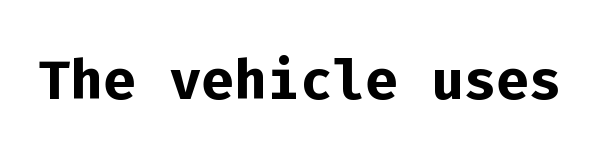
Q: Is the text bold? A: Yes.
Q: Is the text italic (slanted)? A: No, it is upright.
Q: Is the typeface a serif or a sans-serif typeface? A: Sans-serif.
Q: Is the text underlined? A: No.
Q: Is the spacing between letters normal or unusually wide? A: Normal.
Q: Width (condensed, normal, or wide)? A: Normal.
Q: Stroke contrast? A: Low.
Q: x-height? A: Medium.
Q: Monospaced? A: Yes.
